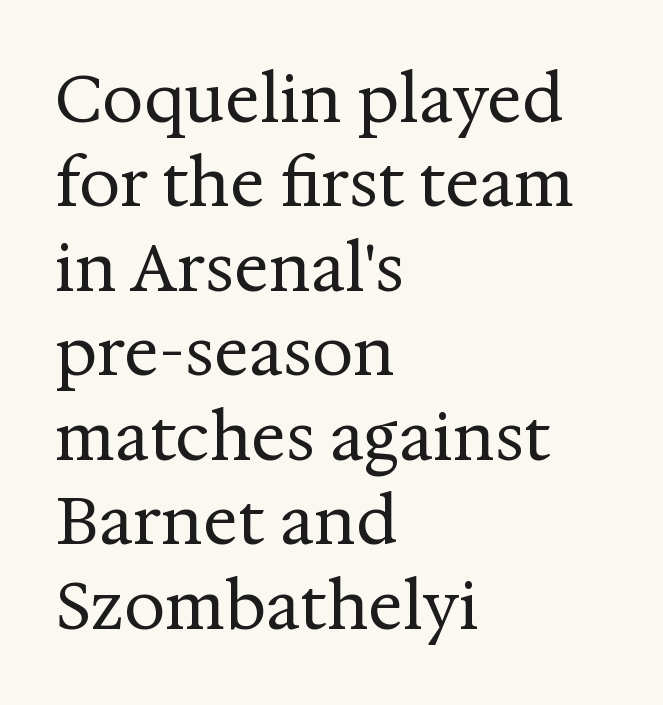
The image shows 65 px regular-weight serif type, upright; set left-aligned, normal line spacing (1.3x), normal letter spacing, not underlined; medium stroke contrast and a medium x-height.
